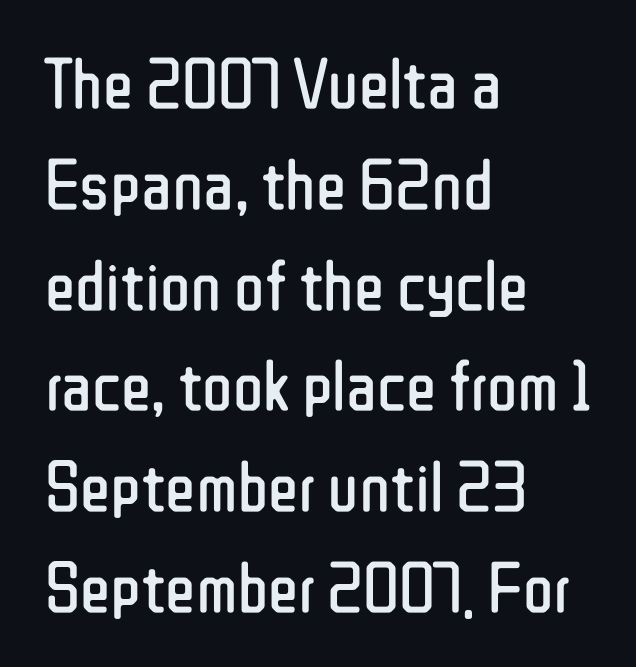
The image shows 71 px regular-weight, condensed sans-serif type, upright; set left-aligned, normal line spacing (1.42x), normal letter spacing, not underlined; low stroke contrast and a medium x-height.
